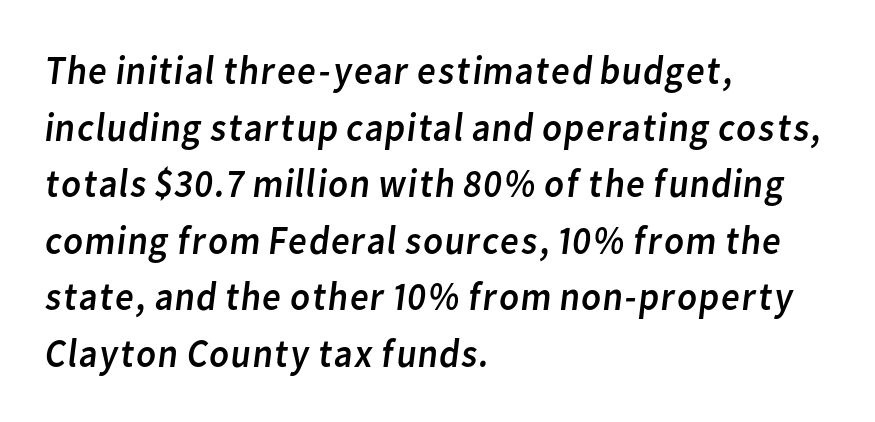
Q: Is the text bold? A: No.
Q: Is the typeface a serif or a sans-serif typeface? A: Sans-serif.
Q: Is the text underlined? A: No.
Q: How is the paragraph aligned? A: Left-aligned.
Q: Is the spacing between letters normal or unusually wide? A: Normal.
Q: Is the spacing between lines tight, normal or loose? A: Normal.
Q: Width (condensed, normal, or wide)? A: Normal.
Q: Stroke contrast? A: Low.
Q: x-height? A: Medium.
Q: Monospaced? A: No.
